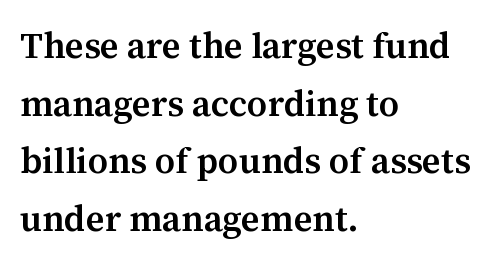
The image shows 36 px semibold serif type, upright; set left-aligned, normal line spacing (1.6x), normal letter spacing, not underlined; medium stroke contrast and a medium x-height.
